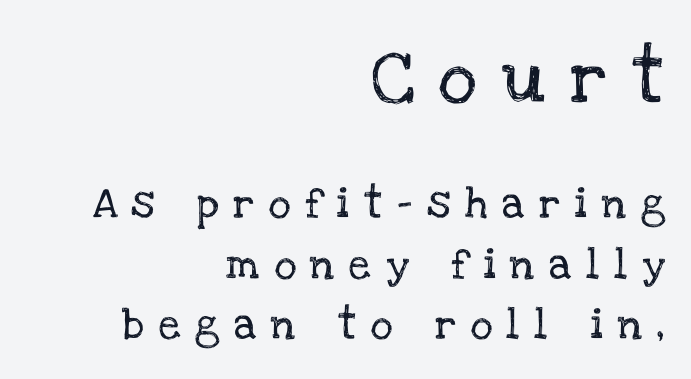
The image shows 54 px serif type, upright; set right-aligned, loose line spacing (1.95x), unusually wide letter spacing (+0.47 em), not underlined; the first (top) block is 1.74x larger; low stroke contrast and a large x-height.
